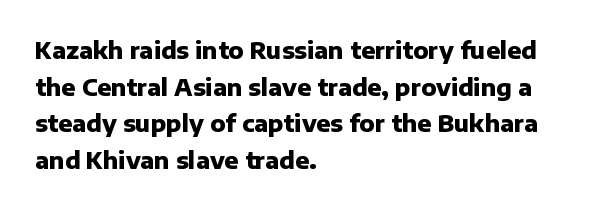
Visually the block forms a straight wall on the left and a jagged coastline on the right. The letters are bold, with thick, heavy strokes. The gap between lines stays unmarked. This sample keeps an unexceptional amount of space between lines. The horizontal fit of the characters is conventional and even. Vertical strokes here are truly vertical.
